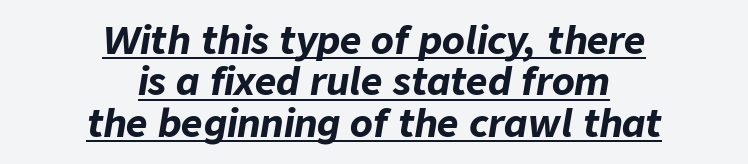
The image shows 37 px bold type, italic (leaning right); set centered, tight line spacing (1.12x), normal letter spacing, underlined; low stroke contrast and a medium x-height.
